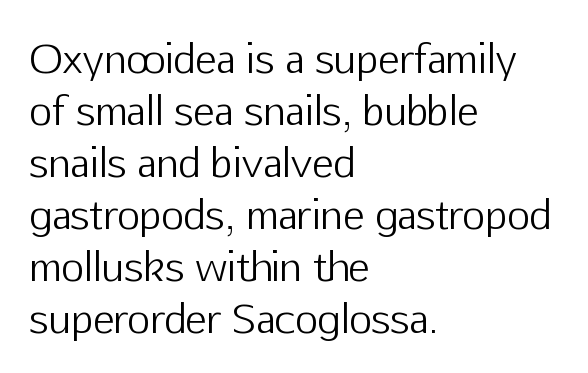
Each word holds together tightly as a unit, with standard inter-letter gaps. You can tell it's not italic because the verticals are truly vertical. Has an underline been added? It has not. Vertically, the passage feels balanced, rows spaced as you'd expect.
